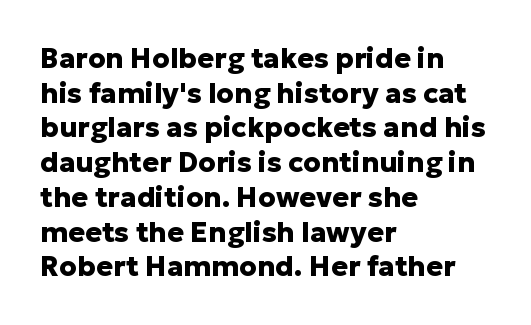
Q: Is the text bold? A: Yes.
Q: Is the text italic (slanted)? A: No, it is upright.
Q: Is the typeface a serif or a sans-serif typeface? A: Sans-serif.
Q: Is the text underlined? A: No.
Q: How is the paragraph aligned? A: Left-aligned.
Q: Is the spacing between letters normal or unusually wide? A: Normal.
Q: Width (condensed, normal, or wide)? A: Normal.
Q: Stroke contrast? A: Low.
Q: x-height? A: Medium.
Q: Monospaced? A: No.
